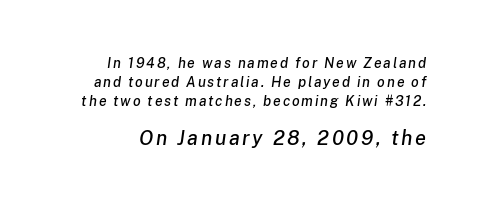
Q: Is the text italic (slanted)? A: Yes, it leans right by about 8 degrees.
Q: Is the text underlined? A: No.
Q: Is the spacing between lines tight, normal or loose? A: Normal.
Q: Which block of text is set in a larger size, the first (top) or the second (bottom)? A: The second (bottom) one.
